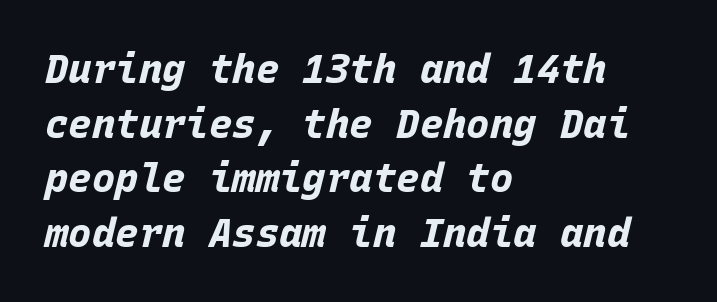
The image shows 39 px bold type, italic (leaning right), monospaced; set left-aligned, normal line spacing (1.4x), normal letter spacing, not underlined; low stroke contrast and a large x-height.
